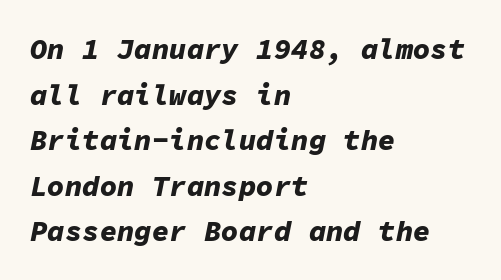
The image shows 29 px bold type, italic (leaning right), monospaced; set left-aligned, normal line spacing (1.57x), normal letter spacing, not underlined; low stroke contrast and a medium x-height.
